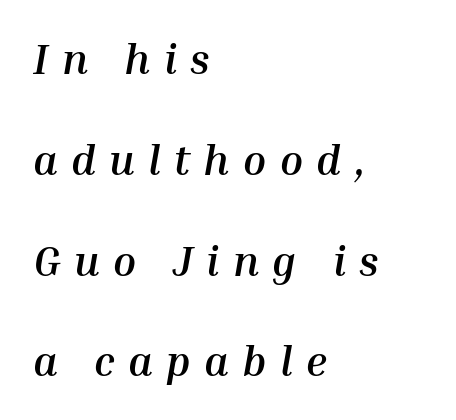
The image shows 42 px semibold type, italic (leaning right); set left-aligned, loose line spacing (2.4x), unusually wide letter spacing (+0.32 em), not underlined; medium stroke contrast and a medium x-height.
